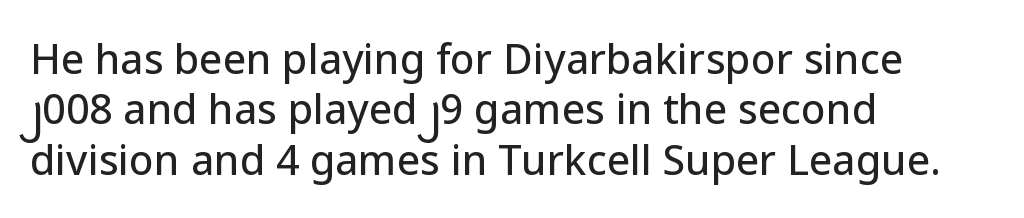
{"serif": "no", "italic": "no", "width": "normal", "stroke_contrast": "low", "x_height": "medium", "monospaced": "no", "underline": "no", "align": "left", "line_spacing_ratio": 1.23, "letter_spacing": "normal", "letter_spacing_em": 0.0, "glyph_px": 41}
